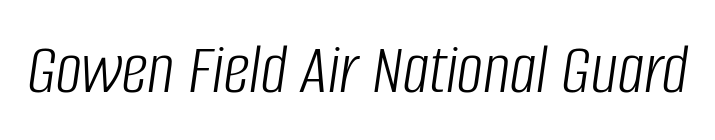
The strokes carry an ordinary text weight at most. Slanted lettering throughout. The gaps between neighbouring characters are ordinary and unremarkable. Rule under the text: the space is simply empty.
